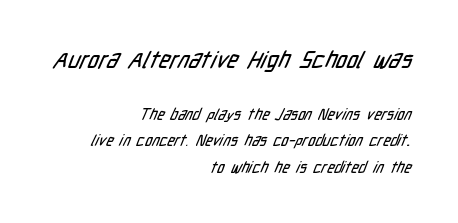
The letters in the upper block stand taller than those in the block below. Between one letter and the next there's only the usual sliver of space. Descenders hang freely into open space. The lines in this sample share a right terminus and differ only in where they begin.
